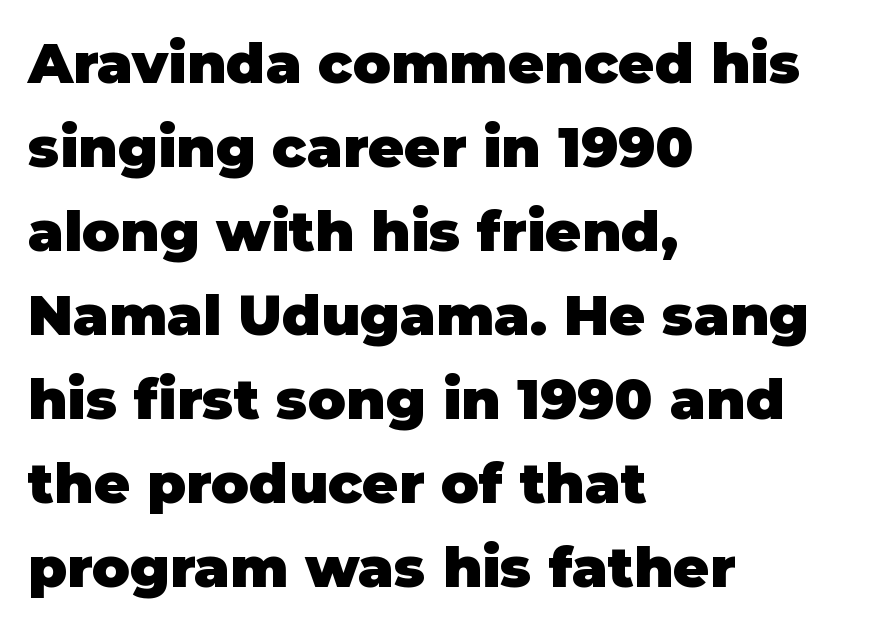
Q: Is the text bold? A: Yes.
Q: Is the text italic (slanted)? A: No, it is upright.
Q: Is the typeface a serif or a sans-serif typeface? A: Sans-serif.
Q: Is the text underlined? A: No.
Q: How is the paragraph aligned? A: Left-aligned.
Q: Is the spacing between letters normal or unusually wide? A: Normal.
Q: Is the spacing between lines tight, normal or loose? A: Normal.
Q: Width (condensed, normal, or wide)? A: Normal.
Q: Stroke contrast? A: Low.
Q: x-height? A: Large.
Q: Monospaced? A: No.
